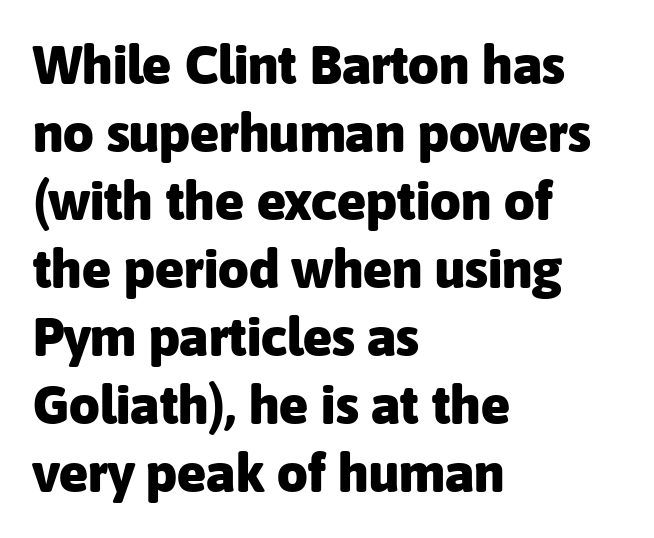
{"serif": "no", "italic": "no", "bold": "yes", "weight": "heavy", "width": "normal", "stroke_contrast": "low", "x_height": "medium", "monospaced": "no", "underline": "no", "align": "left", "line_spacing": "normal", "line_spacing_ratio": 1.26, "letter_spacing": "normal", "letter_spacing_em": 0.0, "glyph_px": 54}
